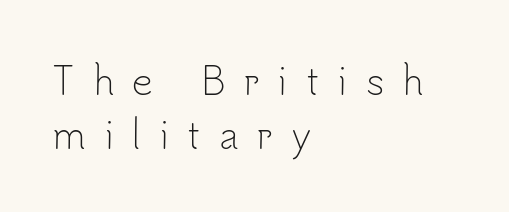
The image shows 37 px light sans-serif type, upright; set left-aligned, normal line spacing (1.45x), unusually wide letter spacing (+0.49 em), not underlined; low stroke contrast and a small x-height.
